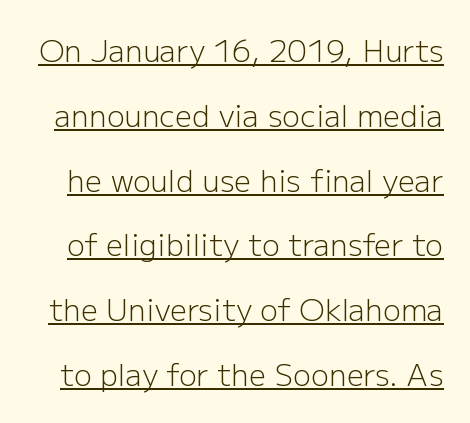
{"serif": "no", "italic": "no", "bold": "no", "weight": "light", "width": "normal", "stroke_contrast": "low", "x_height": "medium", "monospaced": "no", "underline": "yes", "line_spacing": "loose", "line_spacing_ratio": 2.16, "letter_spacing": "normal", "letter_spacing_em": 0.0, "glyph_px": 30}
